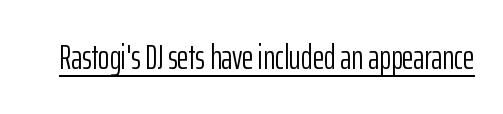
{"serif": "no", "italic": "no", "bold": "no", "weight": "light", "width": "condensed", "stroke_contrast": "low", "x_height": "medium", "monospaced": "no", "underline": "yes", "letter_spacing": "normal", "letter_spacing_em": 0.0, "glyph_px": 35}
